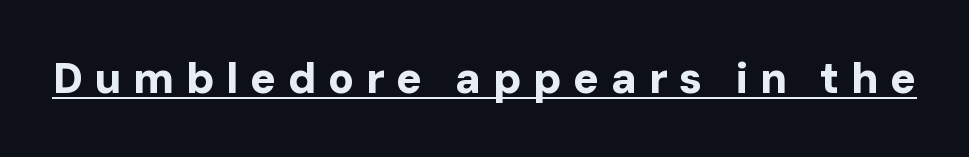
Font category for this specimen: sans-serif. These lines carry a lot of weight — the face is fully bold. The sample's only ornament is a line tracing under the words. This sample uses expanded letter spacing, leaving extra air between glyphs. This is roman type, the default non-slanted kind. The passage shown is typed in a proportional face where columns would drift.
